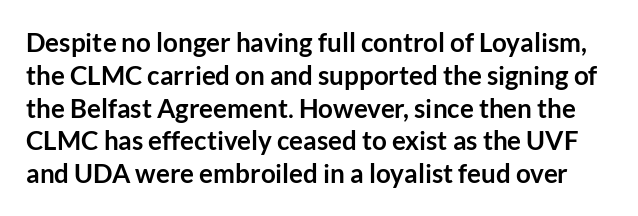
Honestly, there is no underline to notice here at all. This is the regular roman posture of the typeface. The rendering uses a moderate line-height, typical for paragraphs. These lines carry a lot of weight — the face is fully bold. Caption: standard tracking, unaltered.
